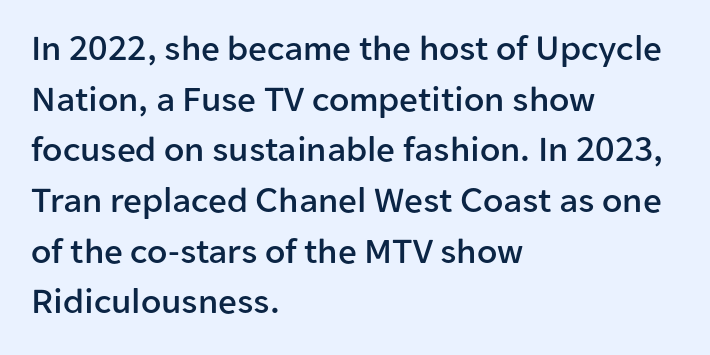
Q: Is the text italic (slanted)? A: No, it is upright.
Q: Is the typeface a serif or a sans-serif typeface? A: Sans-serif.
Q: Is the text underlined? A: No.
Q: How is the paragraph aligned? A: Left-aligned.
Q: Is the spacing between letters normal or unusually wide? A: Normal.
Q: Is the spacing between lines tight, normal or loose? A: Normal.
Q: Width (condensed, normal, or wide)? A: Normal.
Q: Stroke contrast? A: Low.
Q: x-height? A: Medium.
Q: Monospaced? A: No.
